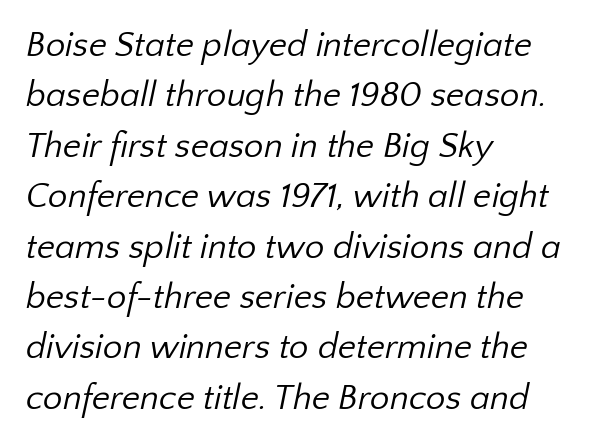
The image shows 35 px regular-weight sans-serif type; set left-aligned, normal line spacing (1.44x), normal letter spacing, not underlined; low stroke contrast and a medium x-height.
